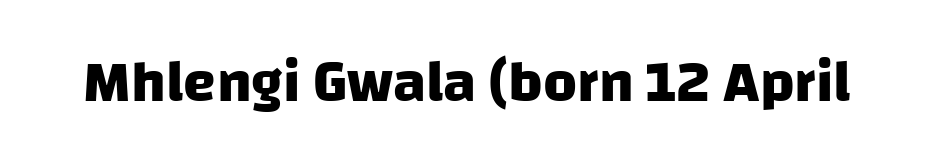
Q: Is the text bold? A: Yes.
Q: Is the typeface a serif or a sans-serif typeface? A: Sans-serif.
Q: Is the text underlined? A: No.
Q: Is the spacing between letters normal or unusually wide? A: Normal.
Q: Width (condensed, normal, or wide)? A: Normal.
Q: Stroke contrast? A: Low.
Q: x-height? A: Large.
Q: Monospaced? A: No.
